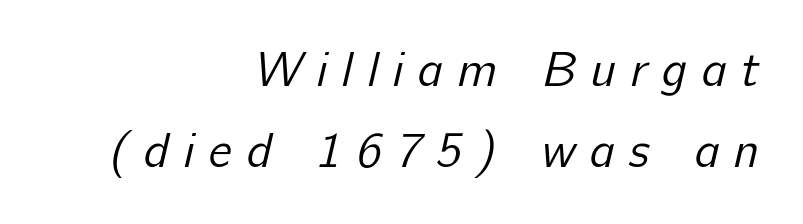
The image shows 49 px regular-weight sans-serif type; set right-aligned, normal line spacing (1.66x), unusually wide letter spacing (+0.29 em), not underlined; low stroke contrast and a medium x-height.
